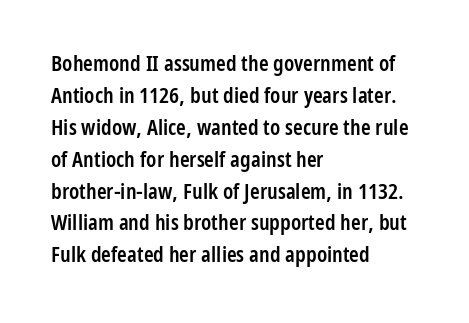
A typesetter would mark this as roman, not italic. If you drew a ruler down the left edge, every line would touch it. Look at the tracking — it's just the regular setting, nothing added. Regular leading.
